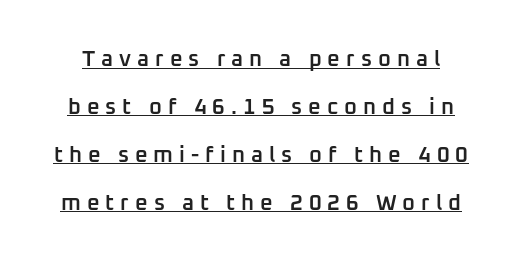
Does a line run under the words? Yes, clearly. Reading down the column, the eye jumps a long way to each next line. Loose tracking; the words dissolve into strings of separated letters. The font's upright variant was chosen for this text.
